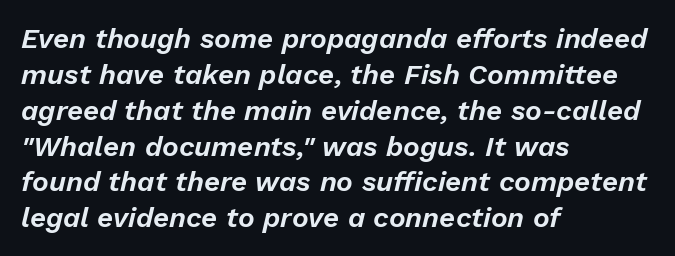
Q: Is the text italic (slanted)? A: Yes, it leans right by about 13 degrees.
Q: Is the text underlined? A: No.
Q: How is the paragraph aligned? A: Left-aligned.
Q: Is the spacing between letters normal or unusually wide? A: Normal.
Q: Is the spacing between lines tight, normal or loose? A: Normal.
Q: Width (condensed, normal, or wide)? A: Normal.
Q: Stroke contrast? A: Low.
Q: x-height? A: Medium.
Q: Monospaced? A: No.
